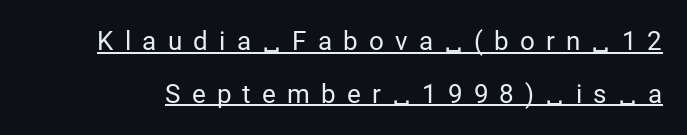
{"italic": "no", "bold": "no", "underline": "yes", "line_spacing": "loose", "line_spacing_ratio": 2.02, "letter_spacing": "wide", "letter_spacing_em": 0.43, "glyph_px": 26}
